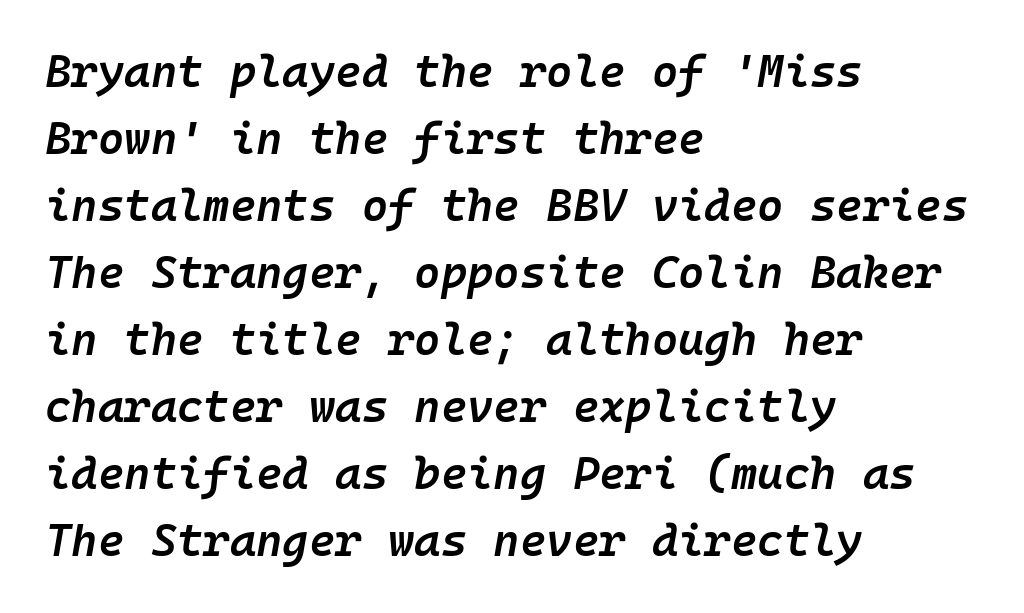
{"italic": "yes", "lean": "right", "slant_degrees": 10, "bold": "semi", "weight": "semibold", "width": "normal", "stroke_contrast": "low", "x_height": "medium", "monospaced": "yes", "underline": "no", "align": "left", "line_spacing": "normal", "line_spacing_ratio": 1.49, "letter_spacing": "normal", "letter_spacing_em": 0.0, "glyph_px": 45}
